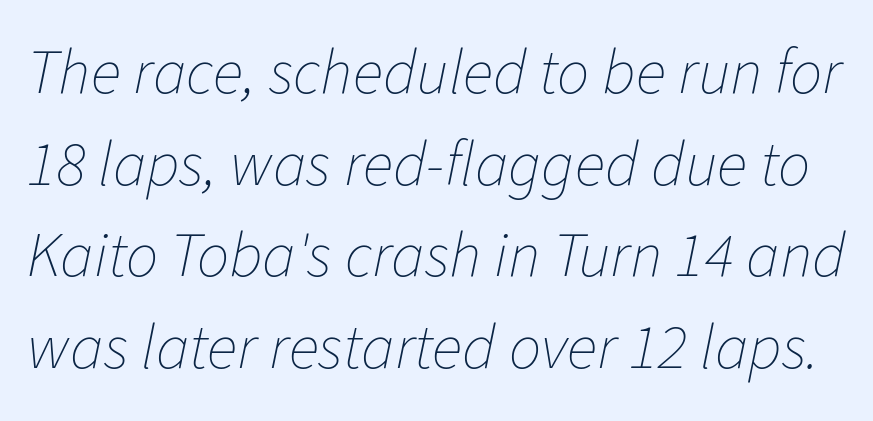
The area under the type is left untouched. Characters are canted at an angle relative to the baseline's perpendicular. Baseline-to-baseline distance is the conventional proportion of letter height. Compared with a typical body face, this is equally light or lighter still. The passage shown is typed in a proportional face where columns would drift.
